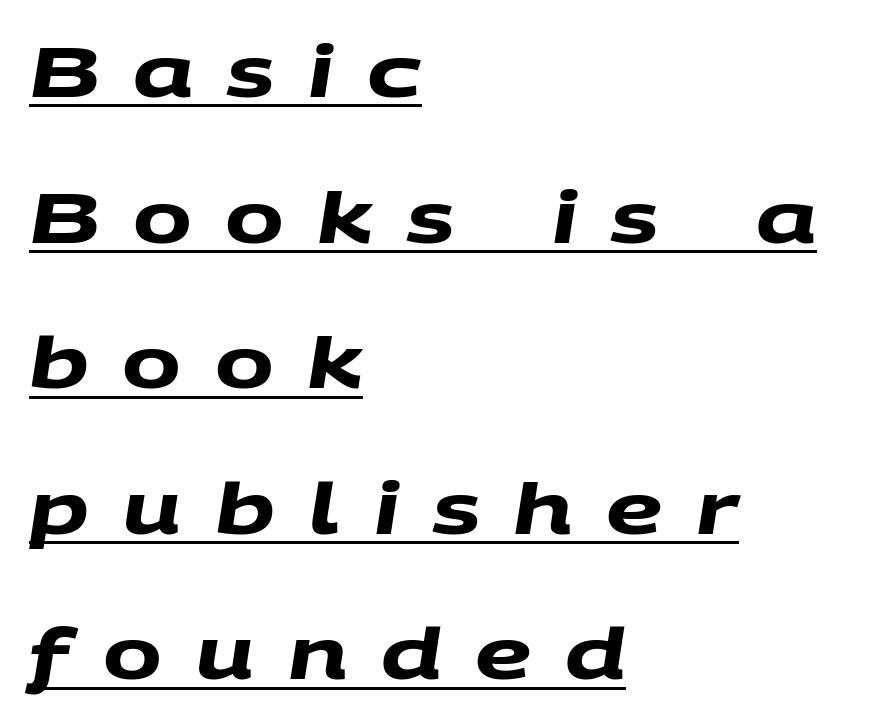
Descenders here cross a horizontal rule under the line. Between one letter and the next there's a generous, obvious gap. The font family rendered here belongs to the sans-serif group. Is the type bold? Yes — the strokes are clearly thick and heavy. Does the copy run flush right? No — it runs flush left.
